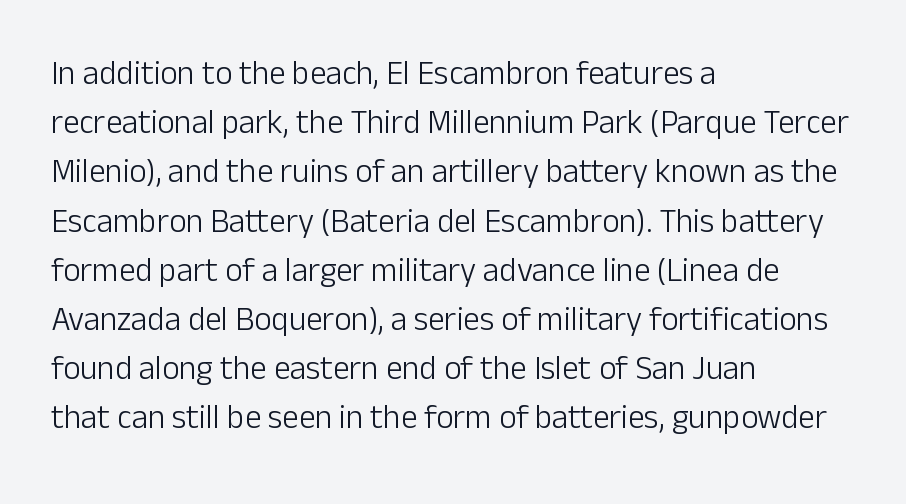
One glance says typical: line gaps are just what's usual. Is this a heavy cut? Hardly; it is regular or lighter. The rendering shows plain stroke endings on the letterforms — a sans-serif design. Does the lettering tilt? It doesn't — this is upright. Letter spacing: default. The space directly below the letters is spotless.
